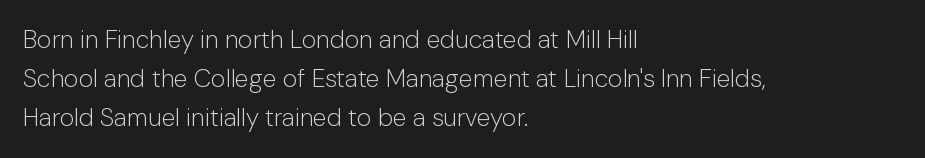
{"italic": "no", "bold": "no", "underline": "no", "align": "left", "line_spacing": "normal", "line_spacing_ratio": 1.57, "letter_spacing": "normal", "letter_spacing_em": 0.0, "glyph_px": 25}
